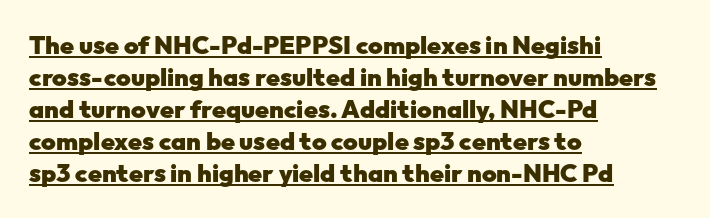
In CSS terms this would be text-align: left. Whoever set this chose a conventional vertical rhythm. The letters stand upright; this is a roman face. The tracking reads as untouched default to a designer's eye. The lettering is marked with a stroke running underneath it. The typesetting leans heavy: a genuine bold.
